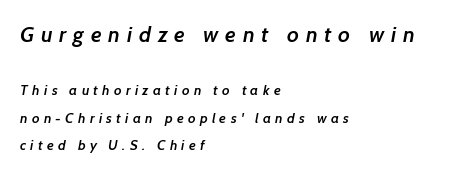
{"bold": "semi", "underline": "no", "align": "left", "line_spacing": "loose", "line_spacing_ratio": 1.97, "letter_spacing": "wide", "letter_spacing_em": 0.31, "larger_block": "first", "size_ratio": 1.57, "glyph_px": 22}
